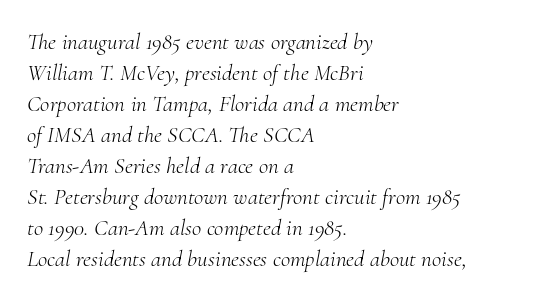
Q: Is the text bold? A: No.
Q: Is the text italic (slanted)? A: Yes, it leans right by about 10 degrees.
Q: Is the text underlined? A: No.
Q: How is the paragraph aligned? A: Left-aligned.
Q: Is the spacing between letters normal or unusually wide? A: Normal.
Q: Is the spacing between lines tight, normal or loose? A: Normal.
